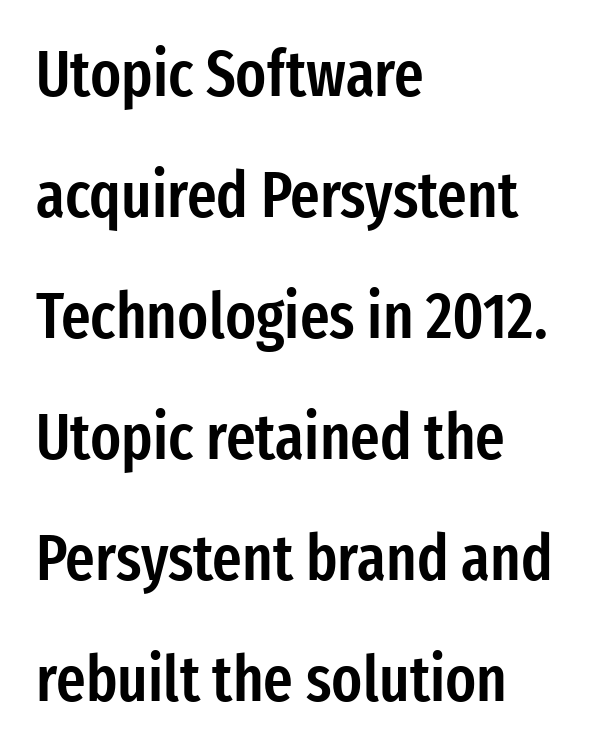
{"serif": "no", "italic": "no", "bold": "semi", "weight": "semibold", "width": "condensed", "stroke_contrast": "low", "x_height": "medium", "monospaced": "no", "underline": "no", "align": "left", "line_spacing_ratio": 1.89, "letter_spacing": "normal", "letter_spacing_em": 0.0, "glyph_px": 64}
